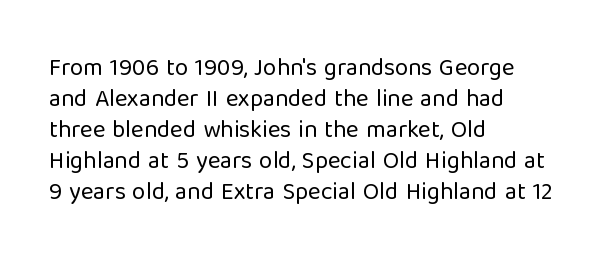
Q: Is the text bold? A: No.
Q: Is the text italic (slanted)? A: No, it is upright.
Q: Is the text underlined? A: No.
Q: How is the paragraph aligned? A: Left-aligned.
Q: Is the spacing between letters normal or unusually wide? A: Normal.
Q: Is the spacing between lines tight, normal or loose? A: Normal.
